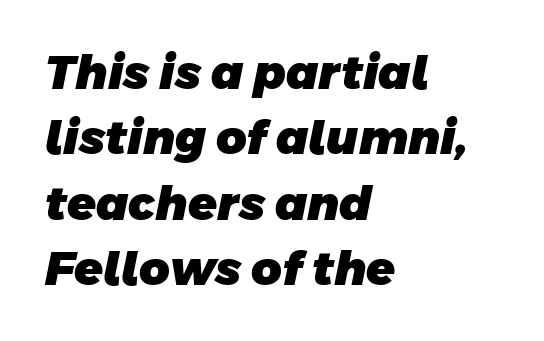
{"serif": "no", "bold": "yes", "weight": "heavy", "width": "normal", "stroke_contrast": "low", "x_height": "large", "monospaced": "no", "underline": "no", "align": "left", "line_spacing": "normal", "line_spacing_ratio": 1.39, "letter_spacing": "normal", "letter_spacing_em": 0.0, "glyph_px": 47}
